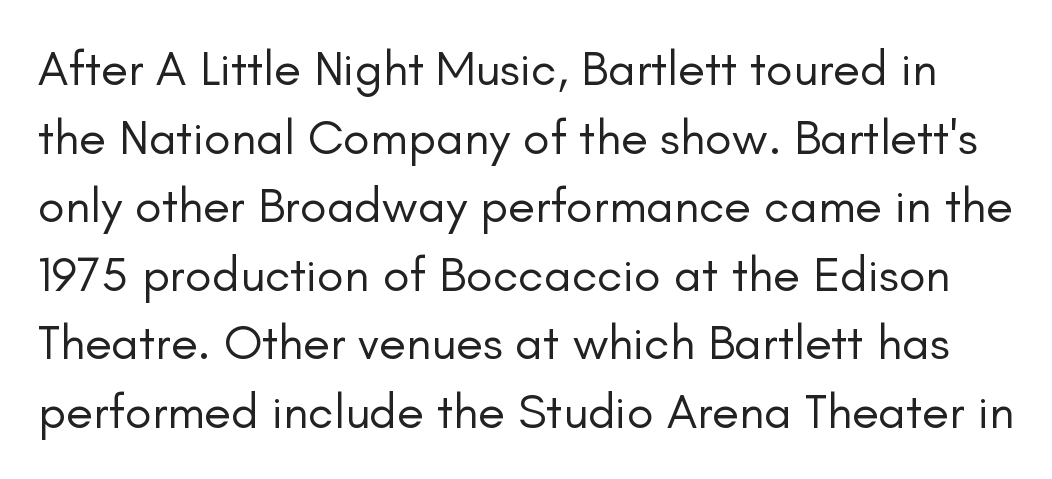
Q: Is the text bold? A: No.
Q: Is the text italic (slanted)? A: No, it is upright.
Q: Is the typeface a serif or a sans-serif typeface? A: Sans-serif.
Q: Is the text underlined? A: No.
Q: Is the spacing between letters normal or unusually wide? A: Normal.
Q: Is the spacing between lines tight, normal or loose? A: Normal.
Q: Width (condensed, normal, or wide)? A: Normal.
Q: Stroke contrast? A: Low.
Q: x-height? A: Small.
Q: Monospaced? A: No.
